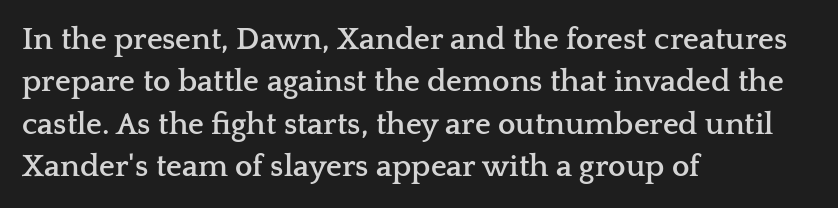
The image shows 31 px semibold, wide serif type, upright; set left-aligned, normal line spacing (1.37x), normal letter spacing, not underlined; low stroke contrast and a medium x-height.
